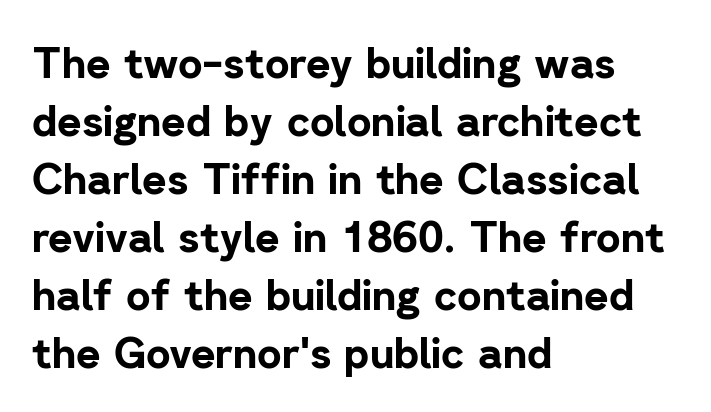
Q: Is the text bold? A: Yes.
Q: Is the text italic (slanted)? A: No, it is upright.
Q: Is the typeface a serif or a sans-serif typeface? A: Sans-serif.
Q: Is the text underlined? A: No.
Q: How is the paragraph aligned? A: Left-aligned.
Q: Is the spacing between letters normal or unusually wide? A: Normal.
Q: Is the spacing between lines tight, normal or loose? A: Normal.
Q: Width (condensed, normal, or wide)? A: Normal.
Q: Stroke contrast? A: Low.
Q: x-height? A: Medium.
Q: Monospaced? A: No.
